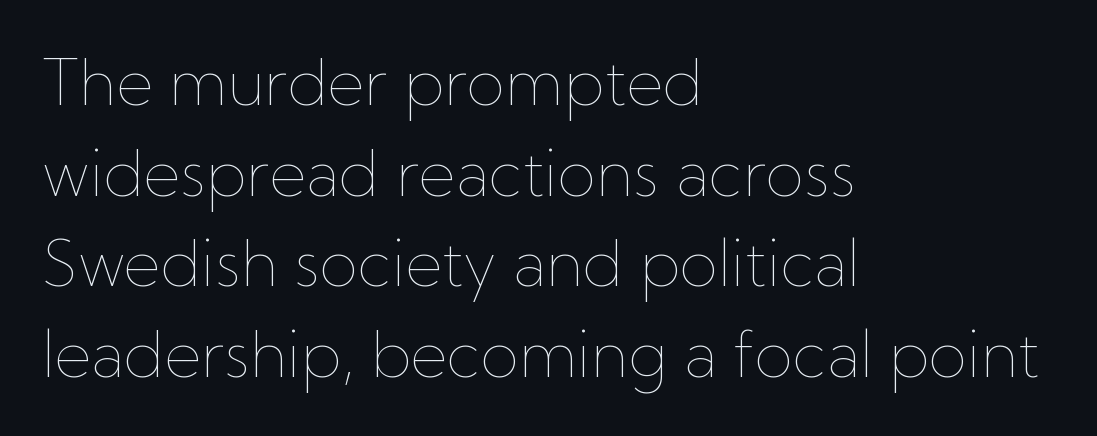
{"italic": "no", "bold": "no", "weight": "thin", "width": "normal", "stroke_contrast": "low", "x_height": "medium", "monospaced": "no", "underline": "no", "align": "left", "line_spacing": "normal", "line_spacing_ratio": 1.44, "letter_spacing": "normal", "letter_spacing_em": 0.0, "glyph_px": 63}
